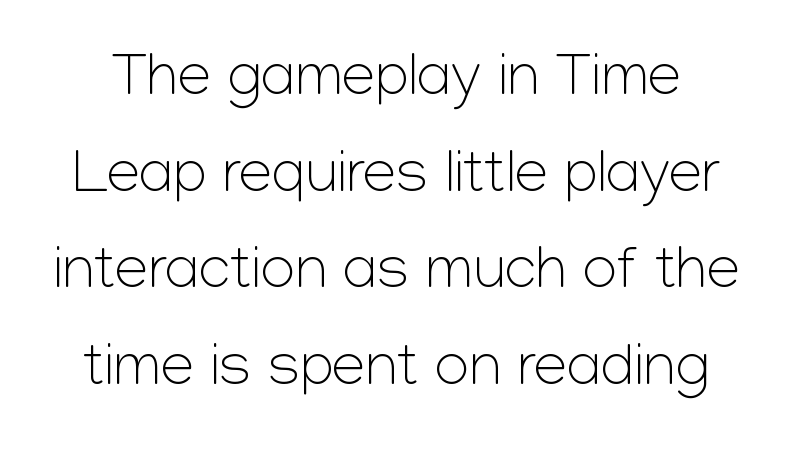
Q: Is the text bold? A: No.
Q: Is the text italic (slanted)? A: No, it is upright.
Q: Is the typeface a serif or a sans-serif typeface? A: Sans-serif.
Q: Is the text underlined? A: No.
Q: Is the spacing between letters normal or unusually wide? A: Normal.
Q: Is the spacing between lines tight, normal or loose? A: Normal.
Q: Width (condensed, normal, or wide)? A: Normal.
Q: Stroke contrast? A: Low.
Q: x-height? A: Medium.
Q: Monospaced? A: No.
